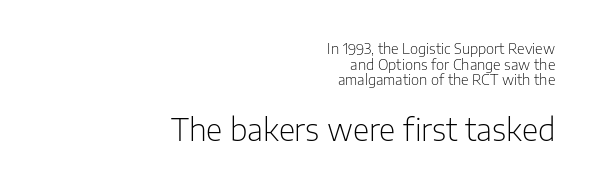
Typesetter's note — lower block bumped up in size, upper block left smaller. Rendered with straight, roman letterforms. Which margin do the lines hug? The right one — the left edge is uneven. Look at the tracking — it's just the regular setting, nothing added.
